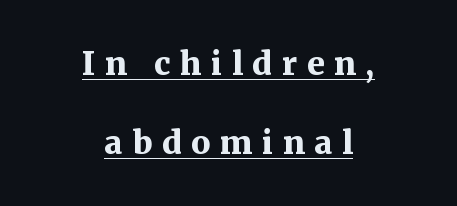
{"serif": "yes", "italic": "no", "bold": "yes", "weight": "bold", "width": "normal", "stroke_contrast": "medium", "x_height": "medium", "monospaced": "no", "underline": "yes", "align": "center", "line_spacing": "loose", "line_spacing_ratio": 2.46, "letter_spacing": "wide", "letter_spacing_em": 0.3, "glyph_px": 32}
